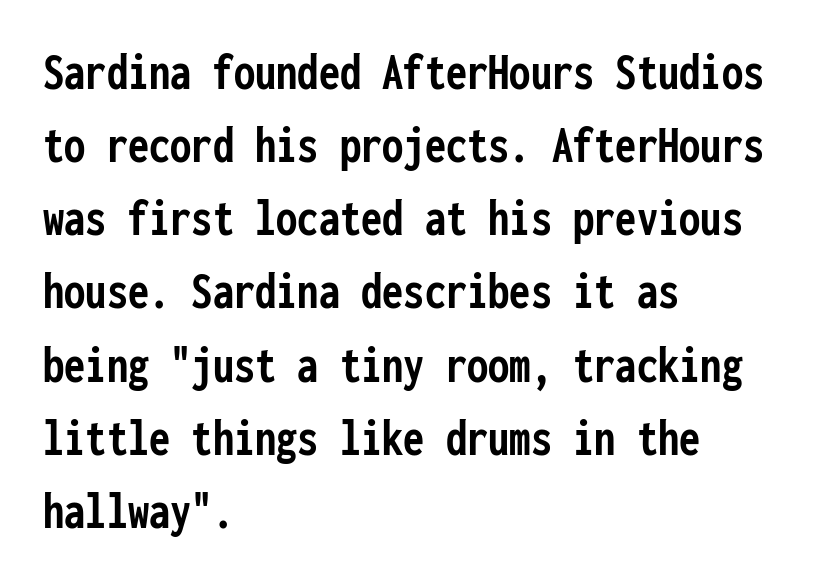
The lettering stays uniformly vertical, giving the passage a roman look. The face used here has the dense, thick strokes of a bold. Is this a sans? Yes — the strokes have no serifs. The words here are not underlined. The passage is arranged the way most books set body copy — flush left.
